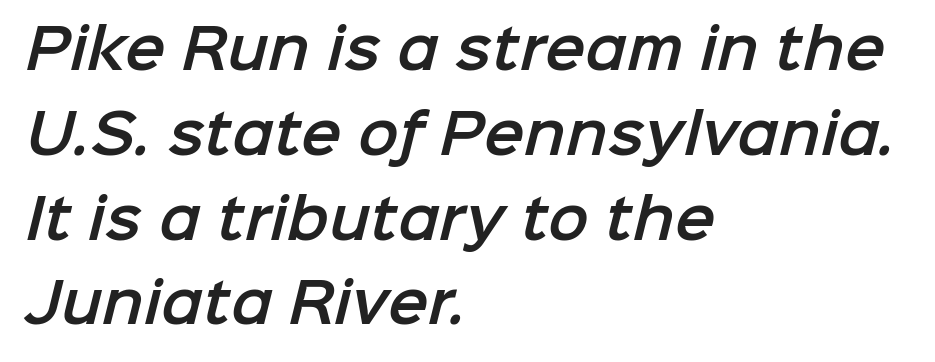
Q: Is the typeface a serif or a sans-serif typeface? A: Sans-serif.
Q: Is the text underlined? A: No.
Q: How is the paragraph aligned? A: Left-aligned.
Q: Is the spacing between letters normal or unusually wide? A: Normal.
Q: Is the spacing between lines tight, normal or loose? A: Normal.
Q: Width (condensed, normal, or wide)? A: Normal.
Q: Stroke contrast? A: Low.
Q: x-height? A: Medium.
Q: Monospaced? A: No.
